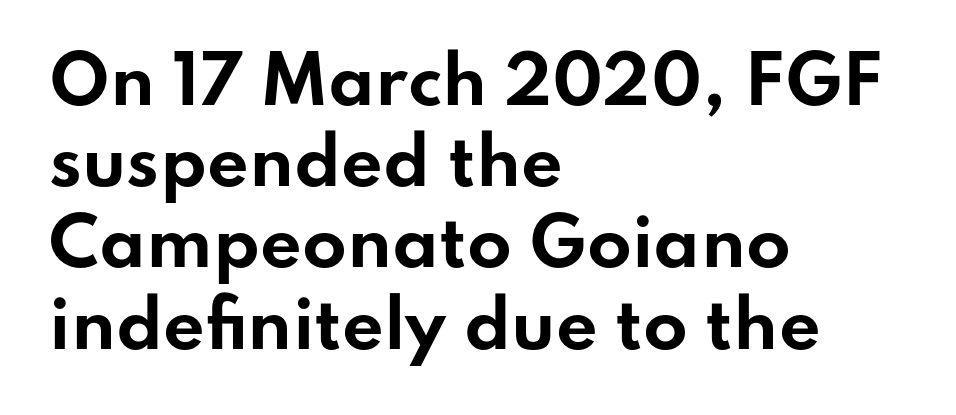
Q: Is the text bold? A: Yes.
Q: Is the text italic (slanted)? A: No, it is upright.
Q: Is the typeface a serif or a sans-serif typeface? A: Sans-serif.
Q: Is the text underlined? A: No.
Q: How is the paragraph aligned? A: Left-aligned.
Q: Is the spacing between letters normal or unusually wide? A: Normal.
Q: Is the spacing between lines tight, normal or loose? A: Normal.
Q: Width (condensed, normal, or wide)? A: Wide.
Q: Stroke contrast? A: Low.
Q: x-height? A: Small.
Q: Monospaced? A: No.
